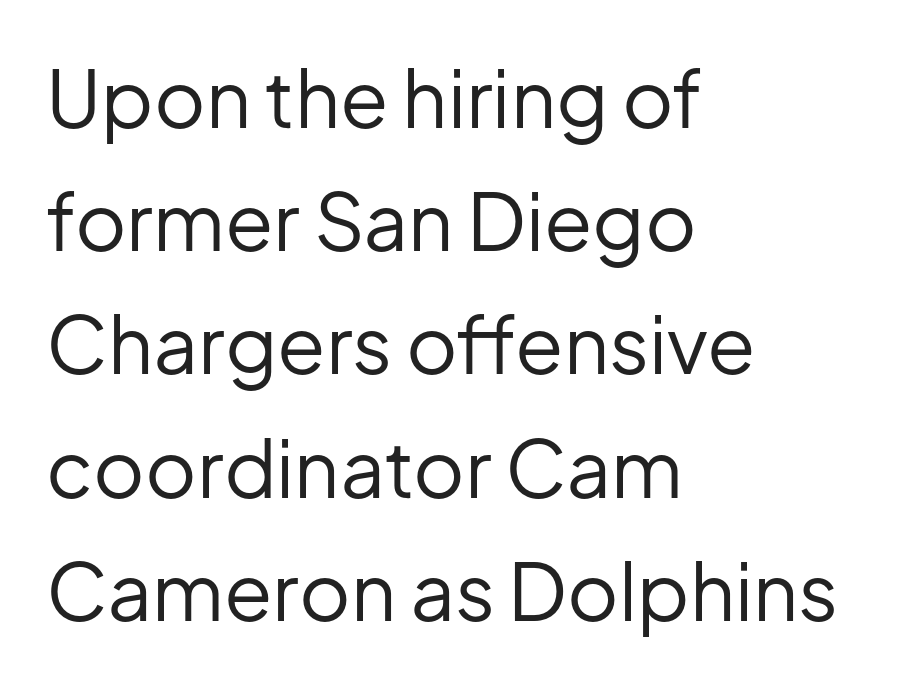
Q: Is the text bold? A: No.
Q: Is the text italic (slanted)? A: No, it is upright.
Q: Is the typeface a serif or a sans-serif typeface? A: Sans-serif.
Q: Is the text underlined? A: No.
Q: How is the paragraph aligned? A: Left-aligned.
Q: Is the spacing between letters normal or unusually wide? A: Normal.
Q: Is the spacing between lines tight, normal or loose? A: Normal.
Q: Width (condensed, normal, or wide)? A: Normal.
Q: Stroke contrast? A: Low.
Q: x-height? A: Medium.
Q: Monospaced? A: No.
